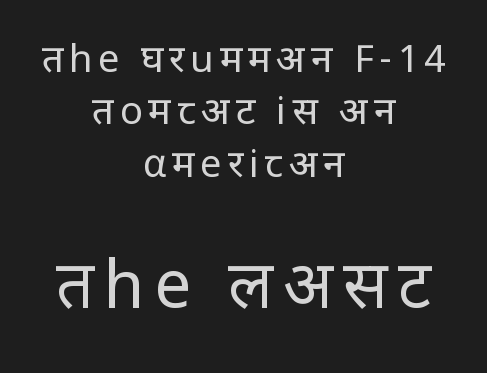
{"serif": "no", "italic": "no", "bold": "no", "weight": "regular", "width": "normal", "stroke_contrast": "low", "x_height": "large", "monospaced": "no", "underline": "no", "align": "center", "line_spacing": "normal", "line_spacing_ratio": 1.38, "larger_block": "second", "size_ratio": 1.74, "glyph_px": 66}
